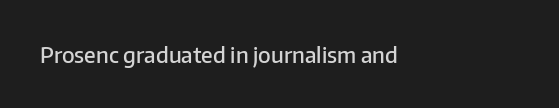
Q: Is the text bold? A: Semi-bold.
Q: Is the text italic (slanted)? A: No, it is upright.
Q: Is the text underlined? A: No.
Q: How is the paragraph aligned? A: Left-aligned.
Q: Is the spacing between letters normal or unusually wide? A: Normal.
